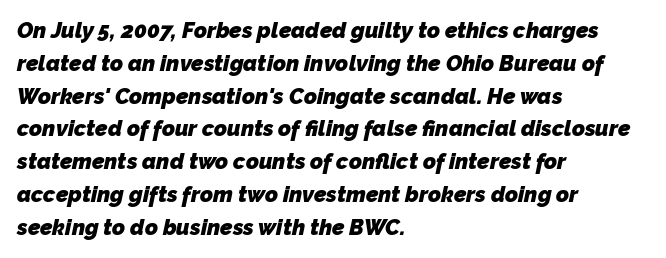
The horizontal fit of the characters is conventional and even. Every row of glyphs begins at an identical x-position on the left. Descenders are the only things crossing below the line. The leading is moderate, giving the passage an even texture. Heavy-handed strokes throughout: this text is bold.
